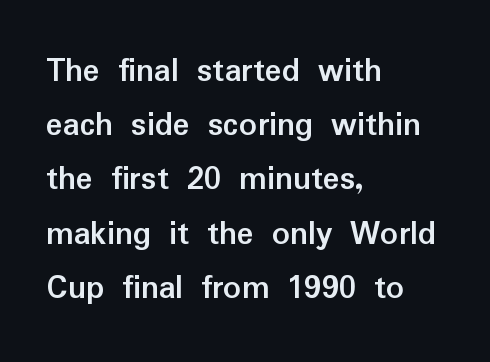
In terms of posture, this sample is upright. Does the weight exceed regular? Yes, all the way to bold. This rendering leaves character spacing at its baseline value. The typesetter chose a ragged-right arrangement here. Rule under the text: the space is simply empty. The face used here is proportionally spaced, like ordinary book or web type.
